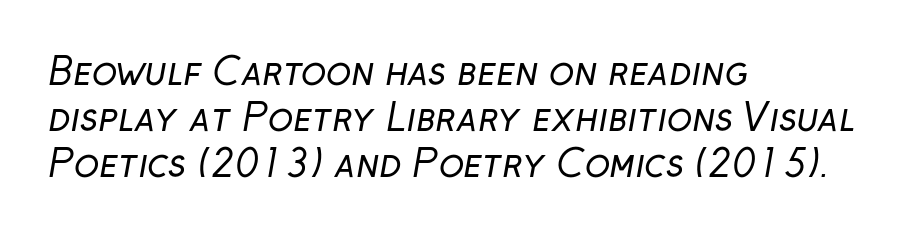
The image shows 37 px regular-weight sans-serif type; set left-aligned, line spacing 1.24x, normal letter spacing, not underlined; low stroke contrast and a medium x-height.
